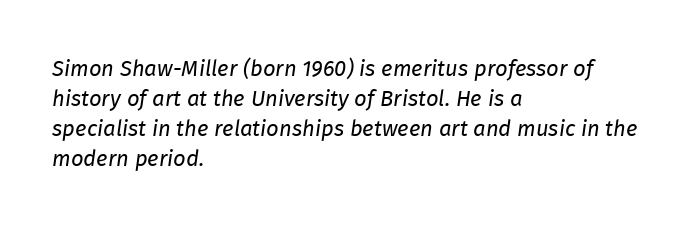
The image shows 22 px text type, italic (leaning right); set left-aligned, normal line spacing (1.37x), normal letter spacing, not underlined.
